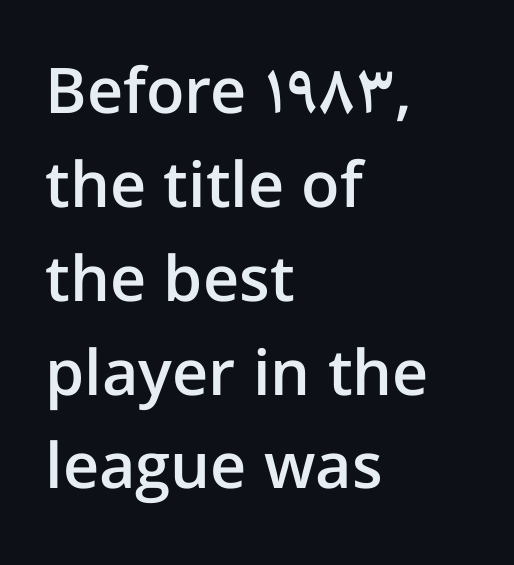
Q: Is the text bold? A: Semi-bold.
Q: Is the text italic (slanted)? A: No, it is upright.
Q: Is the typeface a serif or a sans-serif typeface? A: Sans-serif.
Q: Is the text underlined? A: No.
Q: How is the paragraph aligned? A: Left-aligned.
Q: Is the spacing between letters normal or unusually wide? A: Normal.
Q: Is the spacing between lines tight, normal or loose? A: Normal.
Q: Width (condensed, normal, or wide)? A: Normal.
Q: Stroke contrast? A: Low.
Q: x-height? A: Medium.
Q: Monospaced? A: No.
